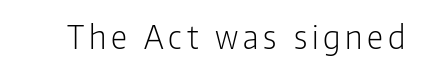
A typesetter would label this face a sans. The characters are drawn with everyday or finer stroke widths. The string is rendered with underlining switched off. It's the straight-up-and-down kind of type. Each letter keeps its own natural width here, so spacing adapts to shape.
